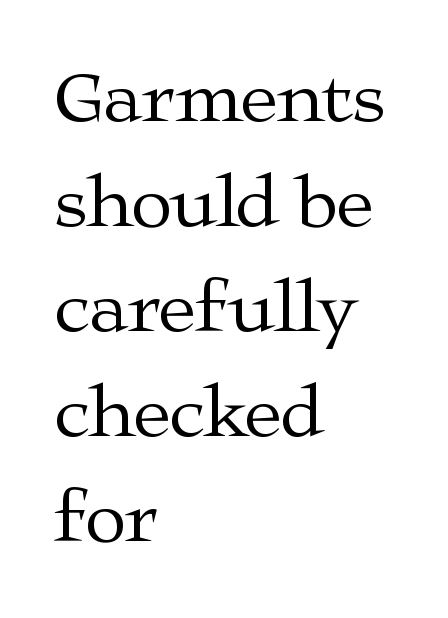
Q: Is the text bold? A: No.
Q: Is the text italic (slanted)? A: No, it is upright.
Q: Is the typeface a serif or a sans-serif typeface? A: Serif.
Q: Is the text underlined? A: No.
Q: How is the paragraph aligned? A: Left-aligned.
Q: Is the spacing between letters normal or unusually wide? A: Normal.
Q: Is the spacing between lines tight, normal or loose? A: Normal.
Q: Width (condensed, normal, or wide)? A: Wide.
Q: Stroke contrast? A: Medium.
Q: x-height? A: Medium.
Q: Monospaced? A: No.
